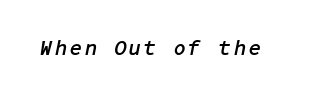
The image shows 21 px bold type, italic (leaning right); set not underlined.
